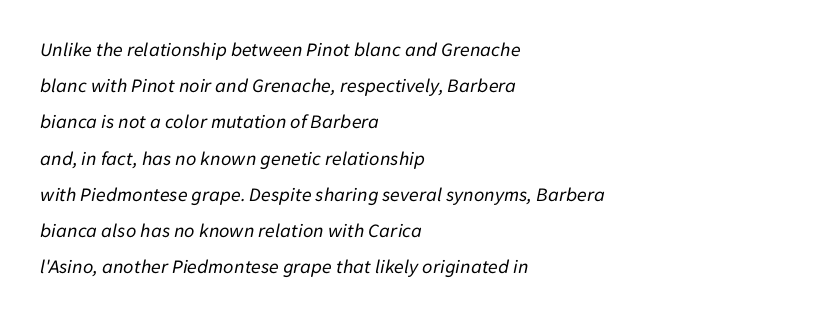
Q: Is the text bold? A: No.
Q: Is the text italic (slanted)? A: Yes, it leans right by about 11 degrees.
Q: Is the text underlined? A: No.
Q: How is the paragraph aligned? A: Left-aligned.
Q: Is the spacing between letters normal or unusually wide? A: Normal.
